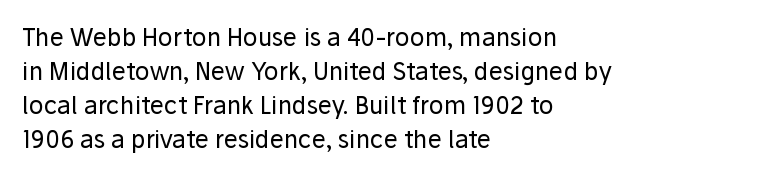
{"italic": "no", "bold": "no", "underline": "no", "align": "left", "line_spacing": "normal", "line_spacing_ratio": 1.41, "letter_spacing": "normal", "letter_spacing_em": 0.0, "glyph_px": 24}
